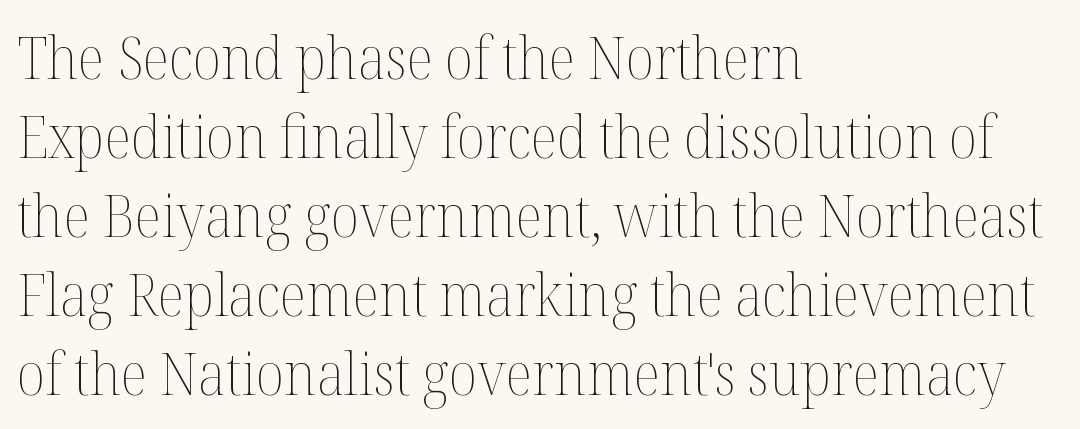
Q: Is the text bold? A: No.
Q: Is the text italic (slanted)? A: No, it is upright.
Q: Is the text underlined? A: No.
Q: How is the paragraph aligned? A: Left-aligned.
Q: Is the spacing between letters normal or unusually wide? A: Normal.
Q: Is the spacing between lines tight, normal or loose? A: Normal.
Q: Width (condensed, normal, or wide)? A: Normal.
Q: Stroke contrast? A: Medium.
Q: x-height? A: Medium.
Q: Monospaced? A: No.
